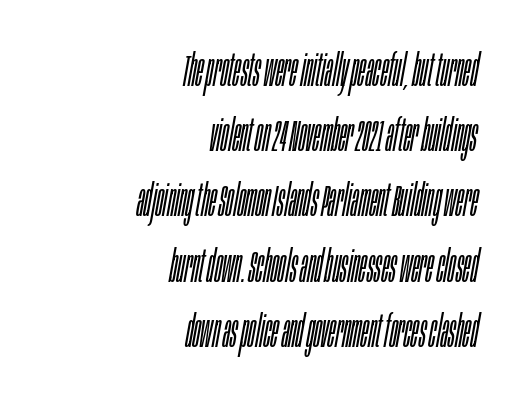
Posture: slanted. Horizontally, the lines are justified to the trailing edge only. Lines of text with bare space underneath. Interline gaps are of average width in this sample.
